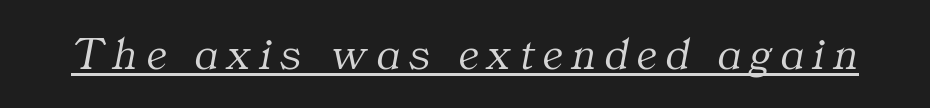
{"serif": "yes", "italic": "yes", "lean": "right", "slant_degrees": 11, "bold": "no", "weight": "light", "width": "normal", "stroke_contrast": "medium", "x_height": "medium", "monospaced": "no", "underline": "yes", "letter_spacing": "wide", "letter_spacing_em": 0.2, "glyph_px": 46}
